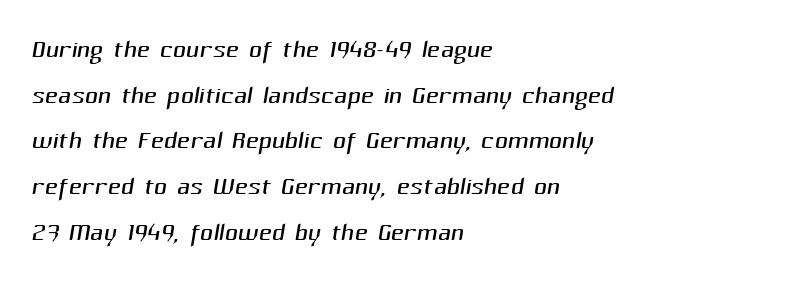
Q: Is the text bold? A: No.
Q: Is the typeface a serif or a sans-serif typeface? A: Sans-serif.
Q: Is the text underlined? A: No.
Q: How is the paragraph aligned? A: Left-aligned.
Q: Is the spacing between letters normal or unusually wide? A: Normal.
Q: Is the spacing between lines tight, normal or loose? A: Normal.
Q: Width (condensed, normal, or wide)? A: Normal.
Q: Stroke contrast? A: Medium.
Q: x-height? A: Medium.
Q: Monospaced? A: No.
